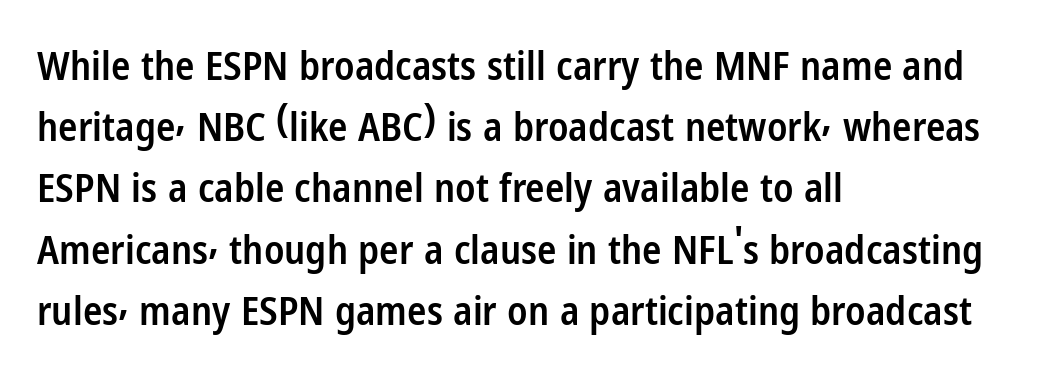
Q: Is the text bold? A: Semi-bold.
Q: Is the text italic (slanted)? A: No, it is upright.
Q: Is the typeface a serif or a sans-serif typeface? A: Sans-serif.
Q: Is the text underlined? A: No.
Q: How is the paragraph aligned? A: Left-aligned.
Q: Is the spacing between letters normal or unusually wide? A: Normal.
Q: Is the spacing between lines tight, normal or loose? A: Normal.
Q: Width (condensed, normal, or wide)? A: Condensed.
Q: Stroke contrast? A: Low.
Q: x-height? A: Medium.
Q: Monospaced? A: No.
